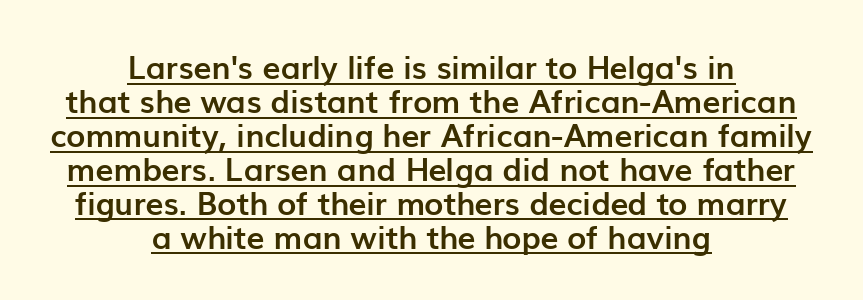
{"serif": "no", "italic": "no", "bold": "yes", "weight": "semibold", "width": "normal", "stroke_contrast": "low", "x_height": "medium", "monospaced": "no", "underline": "yes", "align": "center", "line_spacing": "tight", "line_spacing_ratio": 1.06, "letter_spacing": "normal", "letter_spacing_em": 0.0, "glyph_px": 32}
